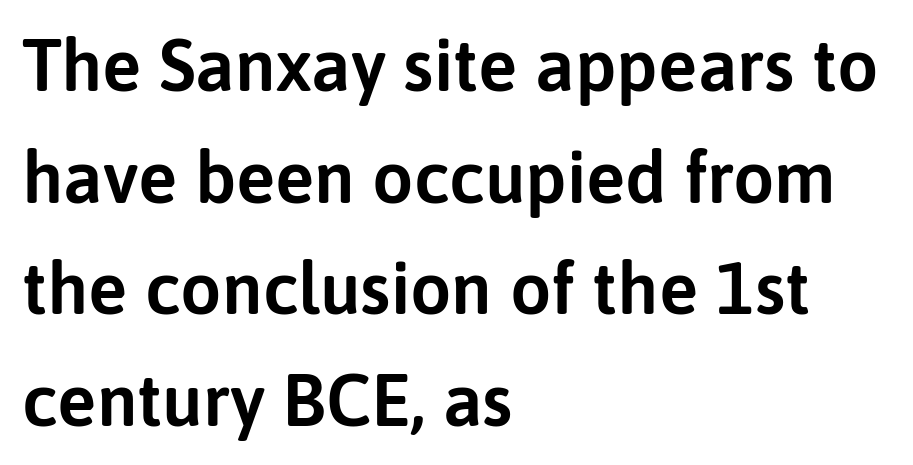
The image shows 73 px sans-serif type, upright; set left-aligned, normal line spacing (1.53x), normal letter spacing, not underlined; low stroke contrast and a medium x-height.
